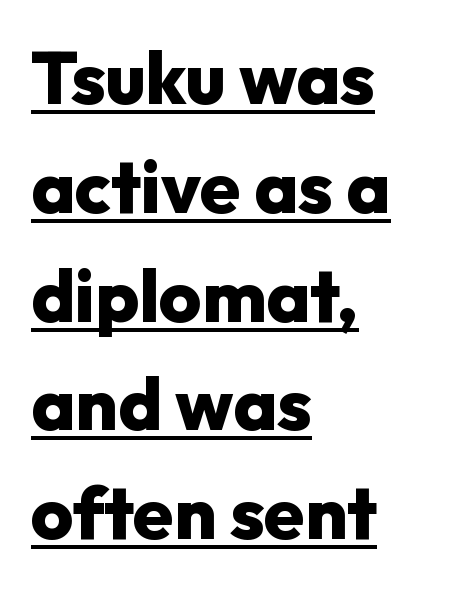
Q: Is the text bold? A: Yes.
Q: Is the text italic (slanted)? A: No, it is upright.
Q: Is the typeface a serif or a sans-serif typeface? A: Sans-serif.
Q: Is the text underlined? A: Yes.
Q: How is the paragraph aligned? A: Left-aligned.
Q: Is the spacing between letters normal or unusually wide? A: Normal.
Q: Is the spacing between lines tight, normal or loose? A: Normal.
Q: Width (condensed, normal, or wide)? A: Normal.
Q: Stroke contrast? A: Low.
Q: x-height? A: Medium.
Q: Monospaced? A: No.
